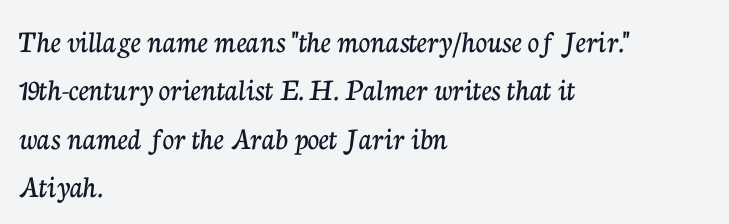
The image shows 32 px serif type; set left-aligned, normal line spacing (1.51x), normal letter spacing, not underlined; low stroke contrast and a medium x-height.
